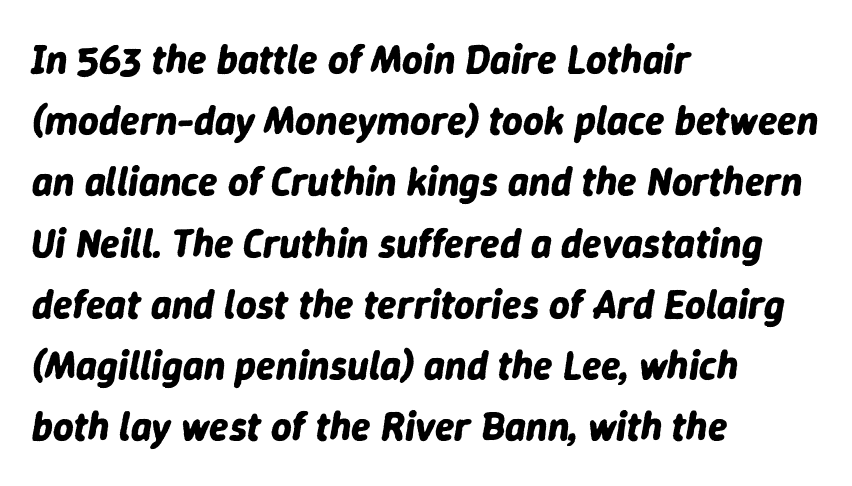
{"italic": "yes", "lean": "right", "slant_degrees": 9, "bold": "yes", "weight": "bold", "width": "normal", "stroke_contrast": "low", "x_height": "medium", "monospaced": "no", "underline": "no", "align": "left", "line_spacing": "normal", "line_spacing_ratio": 1.53, "letter_spacing": "normal", "letter_spacing_em": 0.0, "glyph_px": 40}
